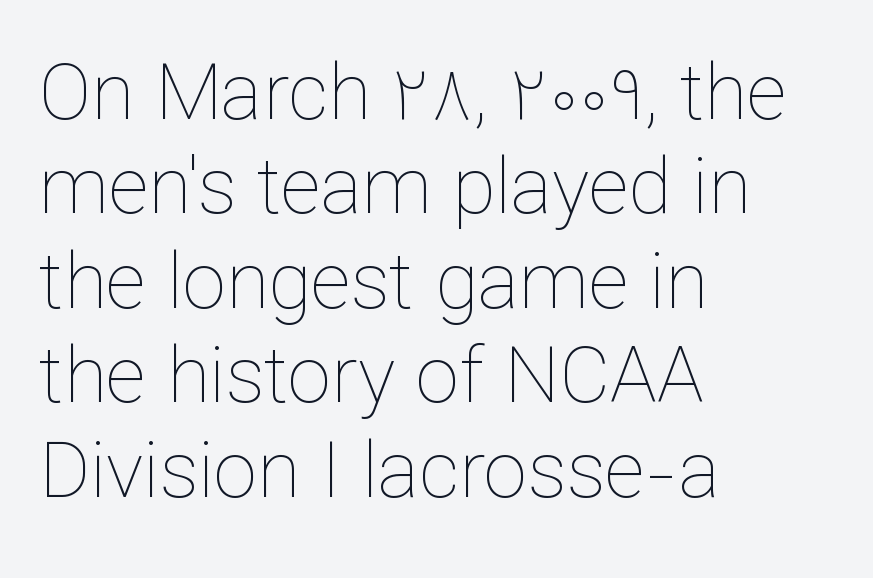
A light-to-regular cut is what we see here. This sample uses plain, unmodified letter spacing. The passage is arranged the way most books set body copy — flush left. If you drew a line through each stem, it would be perfectly vertical. Has an underline been added? It has not. The face used here is proportionally spaced, like ordinary book or web type.
